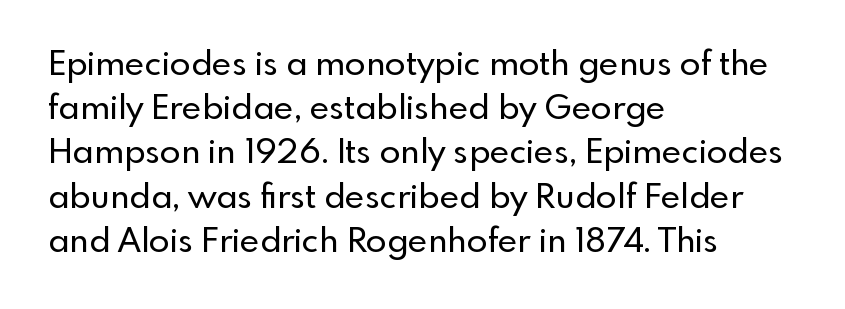
The image shows 34 px sans-serif type, upright; set left-aligned, normal line spacing (1.3x), normal letter spacing, not underlined; a small x-height.
